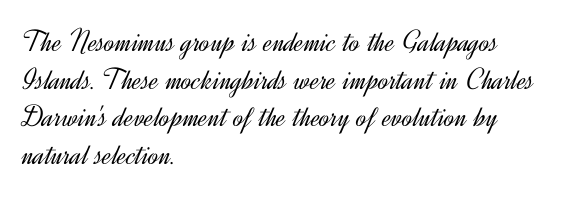
{"serif": "no", "bold": "no", "weight": "light", "width": "normal", "x_height": "small", "monospaced": "no", "underline": "no", "align": "left", "line_spacing_ratio": 1.21, "letter_spacing": "normal", "letter_spacing_em": 0.0, "glyph_px": 31}
